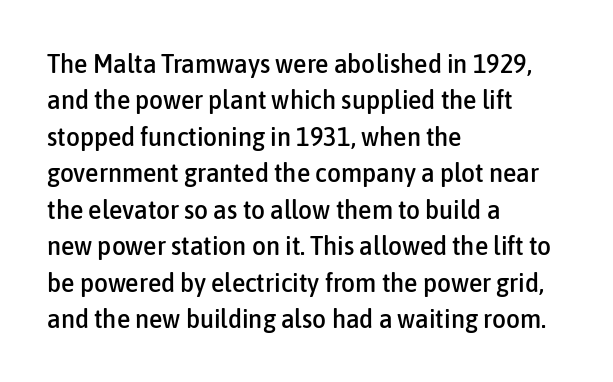
Q: Is the text italic (slanted)? A: No, it is upright.
Q: Is the text underlined? A: No.
Q: How is the paragraph aligned? A: Left-aligned.
Q: Is the spacing between letters normal or unusually wide? A: Normal.
Q: Is the spacing between lines tight, normal or loose? A: Normal.
